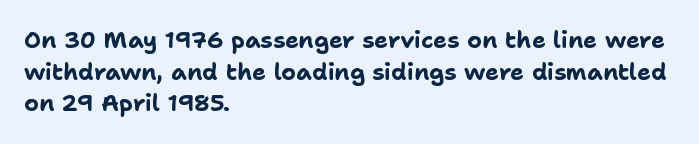
Q: Is the text bold? A: Yes.
Q: Is the text italic (slanted)? A: No, it is upright.
Q: Is the text underlined? A: No.
Q: How is the paragraph aligned? A: Left-aligned.
Q: Is the spacing between letters normal or unusually wide? A: Normal.
Q: Is the spacing between lines tight, normal or loose? A: Normal.
